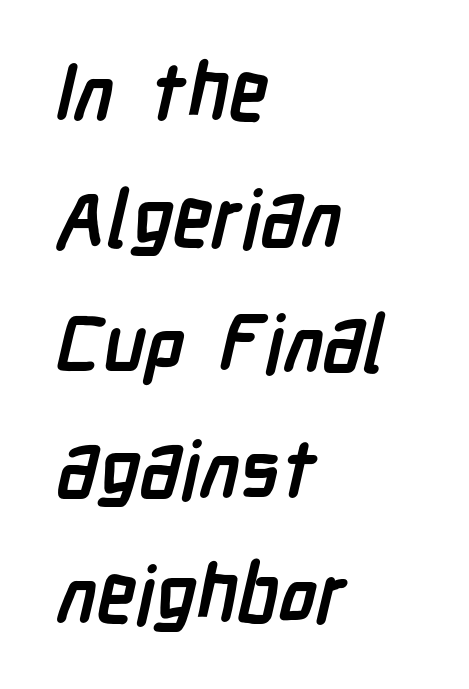
The image shows 79 px semibold, condensed sans-serif type; set left-aligned, normal line spacing (1.59x), normal letter spacing, not underlined; low stroke contrast and a medium x-height.
